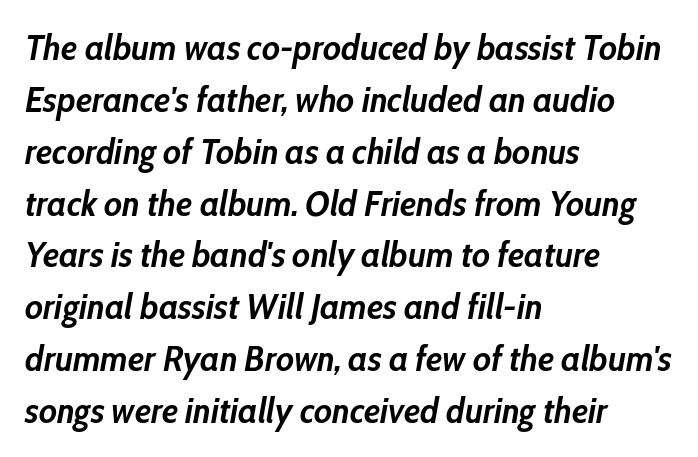
Q: Is the text bold? A: Yes.
Q: Is the text italic (slanted)? A: Yes, it leans right by about 10 degrees.
Q: Is the text underlined? A: No.
Q: How is the paragraph aligned? A: Left-aligned.
Q: Is the spacing between letters normal or unusually wide? A: Normal.
Q: Is the spacing between lines tight, normal or loose? A: Normal.
Q: Width (condensed, normal, or wide)? A: Condensed.
Q: Stroke contrast? A: Low.
Q: x-height? A: Medium.
Q: Monospaced? A: No.
